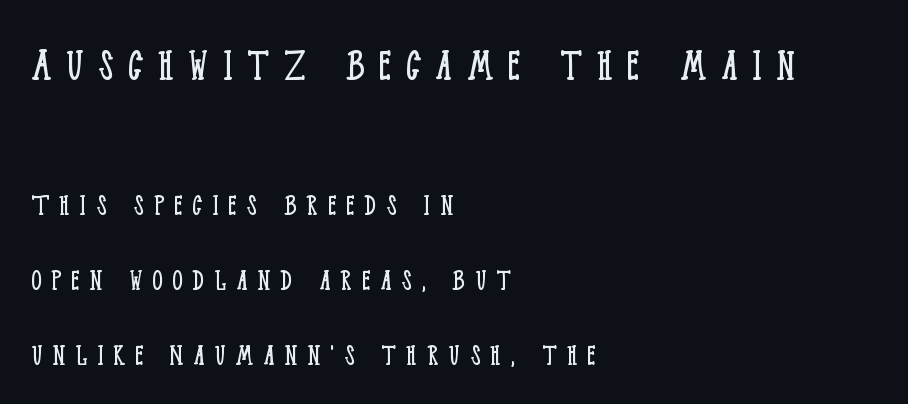
{"serif": "yes", "italic": "no", "bold": "no", "weight": "light", "width": "condensed", "stroke_contrast": "low", "x_height": "large", "monospaced": "no", "underline": "no", "align": "left", "line_spacing": "loose", "line_spacing_ratio": 2.28, "letter_spacing": "wide", "letter_spacing_em": 0.3, "larger_block": "first", "size_ratio": 1.48, "glyph_px": 49}
